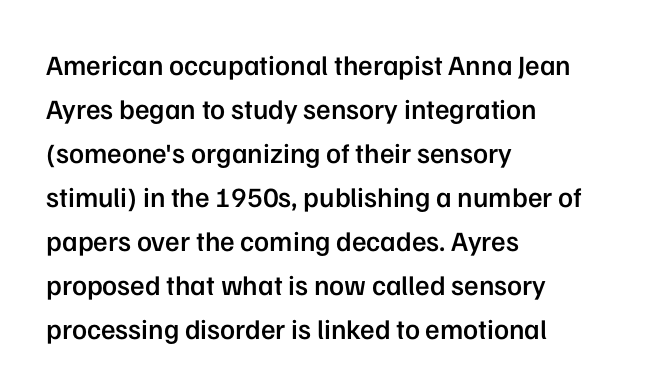
The image shows 28 px semibold sans-serif type, upright; set left-aligned, normal line spacing (1.57x), normal letter spacing, not underlined; low stroke contrast and a medium x-height.
